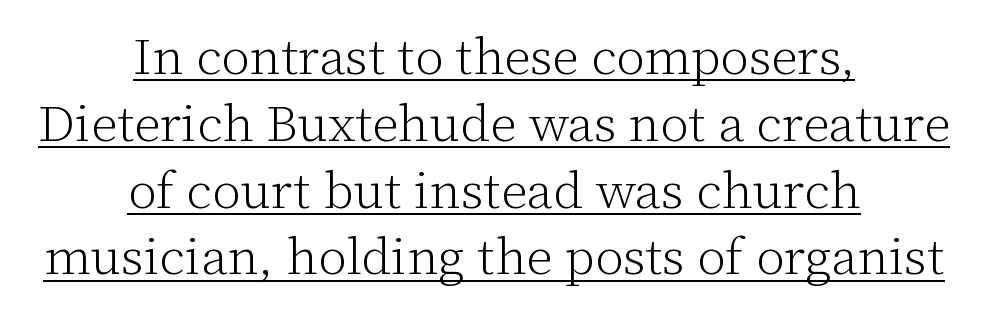
Each letter keeps its own natural width here, so spacing adapts to shape. Weight: regular or lighter. Students, note that the glyphs here touch the page at normal intervals. In terms of posture, this sample is upright. The rendering uses the underline text-decoration.
